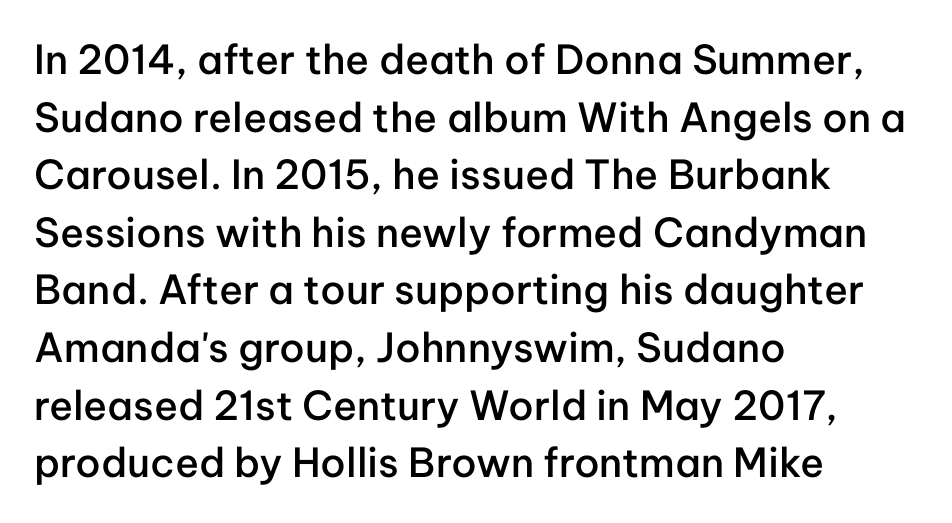
The image shows 40 px semibold sans-serif type, upright; set left-aligned, normal line spacing (1.44x), normal letter spacing, not underlined; low stroke contrast and a medium x-height.
